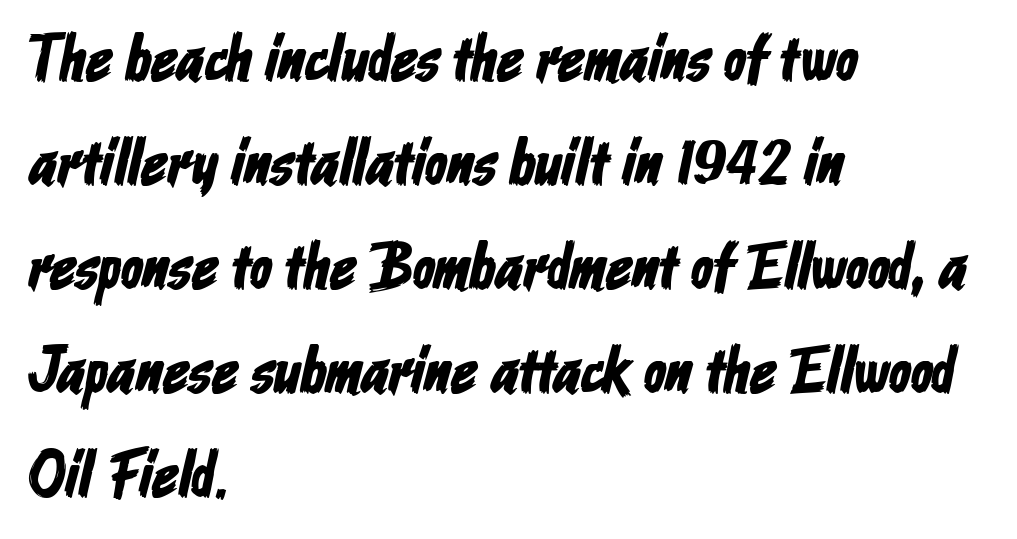
Q: Is the typeface a serif or a sans-serif typeface? A: Sans-serif.
Q: Is the text underlined? A: No.
Q: How is the paragraph aligned? A: Left-aligned.
Q: Is the spacing between letters normal or unusually wide? A: Normal.
Q: Is the spacing between lines tight, normal or loose? A: Normal.
Q: Width (condensed, normal, or wide)? A: Condensed.
Q: Stroke contrast? A: Low.
Q: x-height? A: Medium.
Q: Monospaced? A: No.
